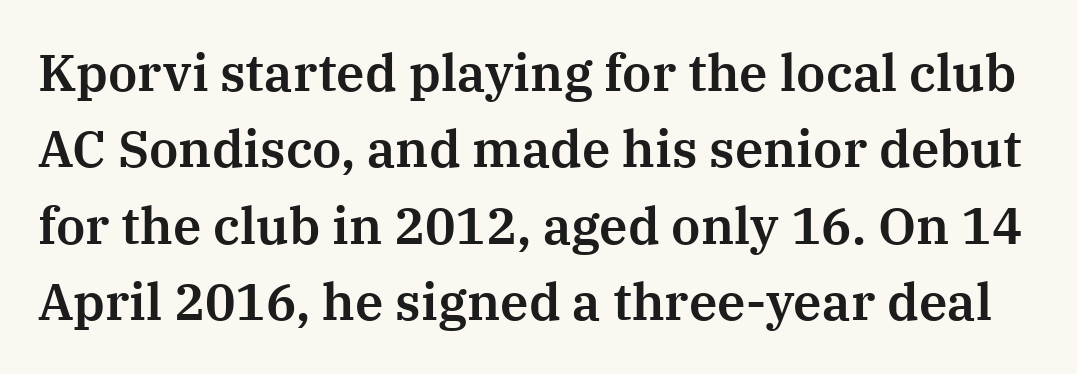
{"serif": "yes", "italic": "no", "width": "normal", "stroke_contrast": "medium", "x_height": "medium", "monospaced": "no", "underline": "no", "line_spacing": "normal", "line_spacing_ratio": 1.5, "letter_spacing": "normal", "letter_spacing_em": 0.0, "glyph_px": 51}
